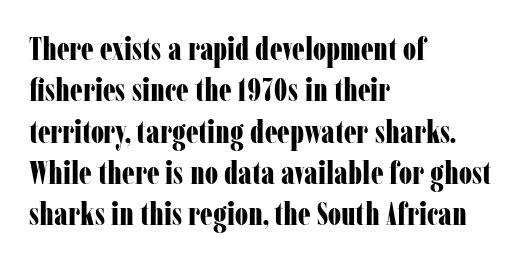
The image shows 32 px bold, condensed serif type, upright; set left-aligned, normal line spacing (1.29x), normal letter spacing, not underlined; low stroke contrast and a medium x-height.
